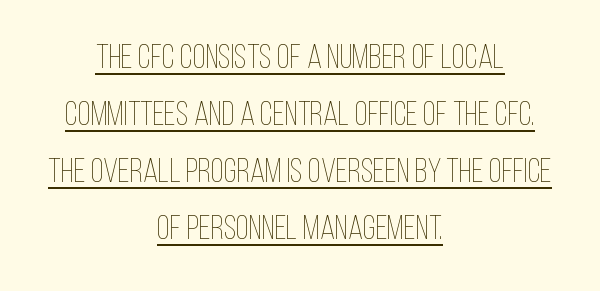
Q: Is the text bold? A: No.
Q: Is the text italic (slanted)? A: No, it is upright.
Q: Is the text underlined? A: Yes.
Q: How is the paragraph aligned? A: Centered.
Q: Is the spacing between letters normal or unusually wide? A: Normal.
Q: Is the spacing between lines tight, normal or loose? A: Normal.
Q: Width (condensed, normal, or wide)? A: Condensed.
Q: Stroke contrast? A: Low.
Q: x-height? A: Large.
Q: Monospaced? A: No.
